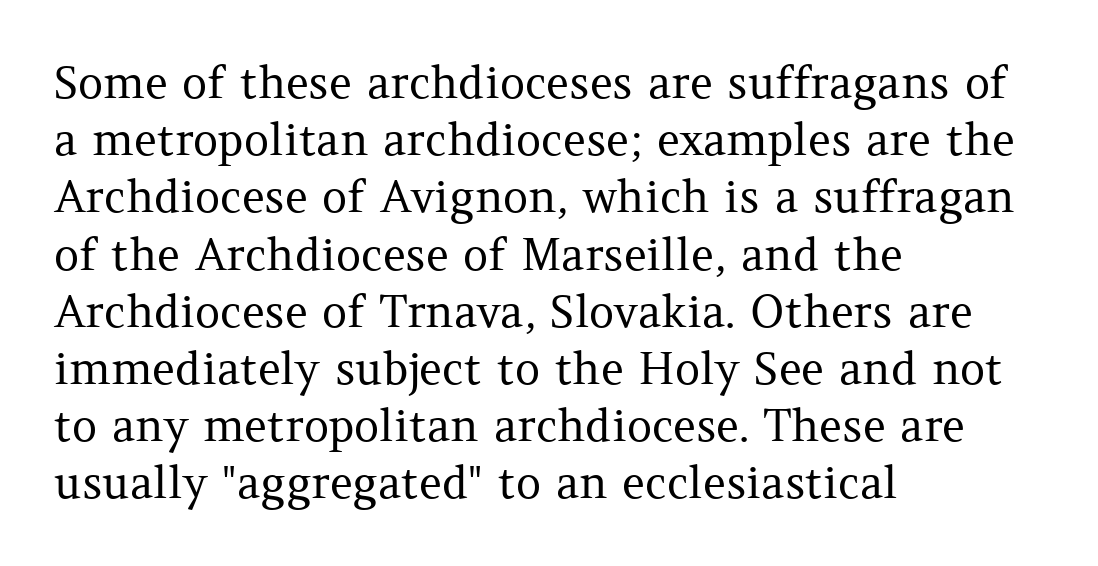
Q: Is the text bold? A: No.
Q: Is the text italic (slanted)? A: No, it is upright.
Q: Is the typeface a serif or a sans-serif typeface? A: Serif.
Q: Is the text underlined? A: No.
Q: How is the paragraph aligned? A: Left-aligned.
Q: Is the spacing between letters normal or unusually wide? A: Normal.
Q: Is the spacing between lines tight, normal or loose? A: Normal.
Q: Width (condensed, normal, or wide)? A: Normal.
Q: Stroke contrast? A: Medium.
Q: x-height? A: Medium.
Q: Monospaced? A: No.
